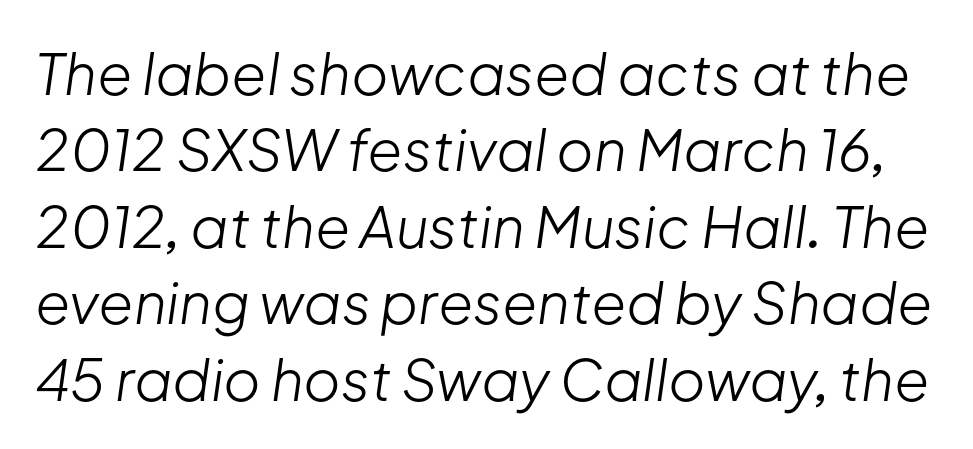
Q: Is the text bold? A: No.
Q: Is the text italic (slanted)? A: Yes, it leans right by about 8 degrees.
Q: Is the text underlined? A: No.
Q: Is the spacing between letters normal or unusually wide? A: Normal.
Q: Is the spacing between lines tight, normal or loose? A: Normal.
Q: Width (condensed, normal, or wide)? A: Normal.
Q: Stroke contrast? A: Low.
Q: x-height? A: Medium.
Q: Monospaced? A: No.
